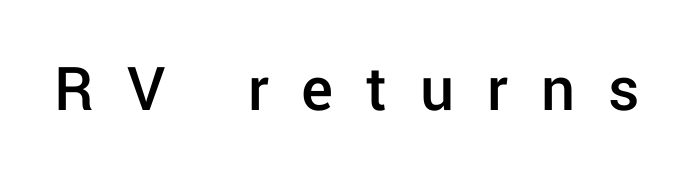
The image shows 67 px semibold sans-serif type, upright; set unusually wide letter spacing (+0.49 em), not underlined; low stroke contrast and a medium x-height.
